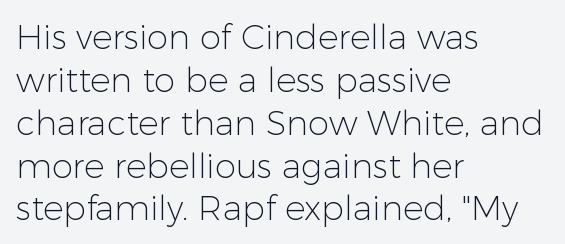
Style check: upright. Classification — sans serif. The rendering keeps characters at their native spacing. If you measured baseline to baseline, you'd find a middling distance. Alignment: flush left.
